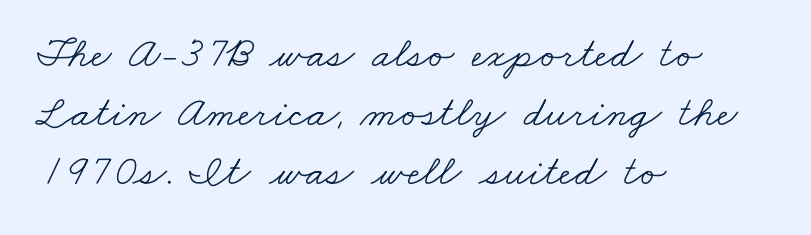
The image shows 44 px light, wide serif type; set left-aligned, normal line spacing (1.34x), normal letter spacing, not underlined; low stroke contrast and a small x-height.
